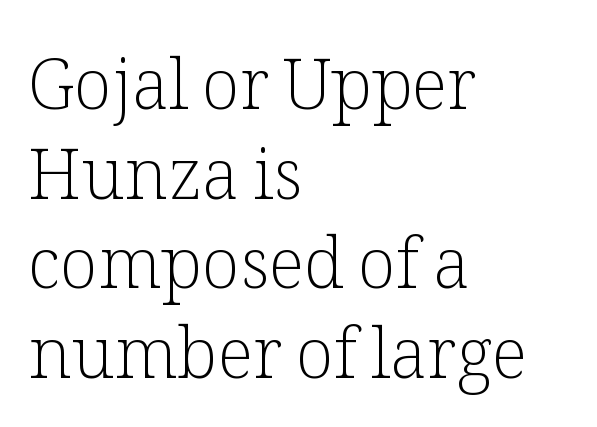
Q: Is the text bold? A: No.
Q: Is the text italic (slanted)? A: No, it is upright.
Q: Is the typeface a serif or a sans-serif typeface? A: Serif.
Q: Is the text underlined? A: No.
Q: How is the paragraph aligned? A: Left-aligned.
Q: Is the spacing between letters normal or unusually wide? A: Normal.
Q: Is the spacing between lines tight, normal or loose? A: Normal.
Q: Width (condensed, normal, or wide)? A: Normal.
Q: Stroke contrast? A: Low.
Q: x-height? A: Medium.
Q: Monospaced? A: No.
